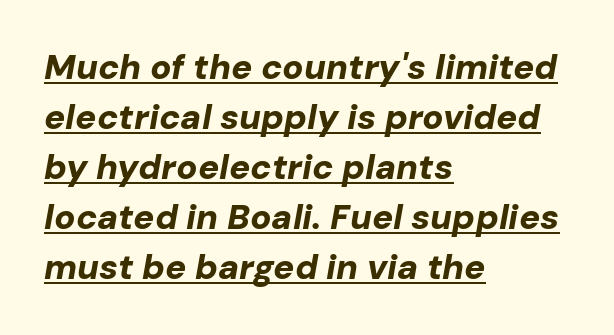
The lines sit at an ordinary, default distance from one another. The lettering is marked with a stroke running underneath it. I'd describe the lettering as bold — thick and assertive. Quick note: italic. The letterforms sit shoulder to shoulder at normal distance. The text block is weighted toward the left margin, trailing off unevenly rightward.
